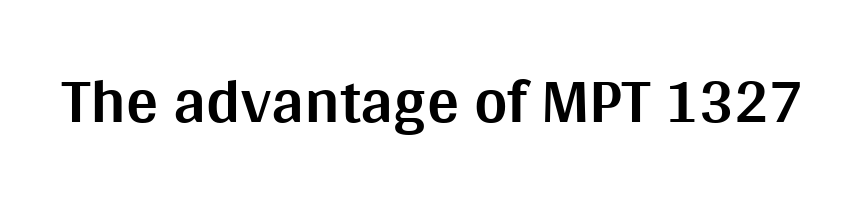
{"serif": "no", "italic": "no", "bold": "yes", "weight": "bold", "width": "normal", "stroke_contrast": "medium", "x_height": "large", "monospaced": "no", "underline": "no", "letter_spacing": "normal", "letter_spacing_em": 0.0, "glyph_px": 64}
